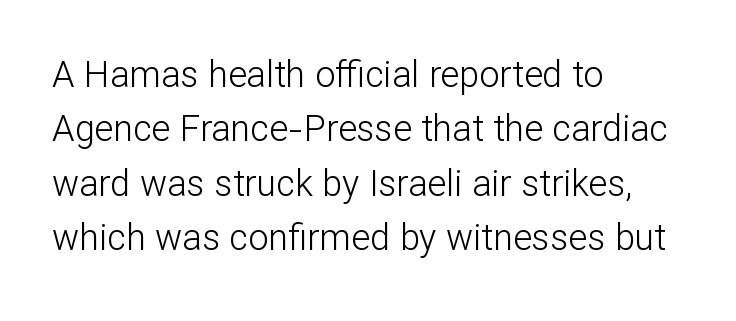
The space beneath each line is pristine and unruled. Interline gaps are of average width in this sample. The letters stand upright; this is a roman face. The passage is arranged the way most books set body copy — flush left.
